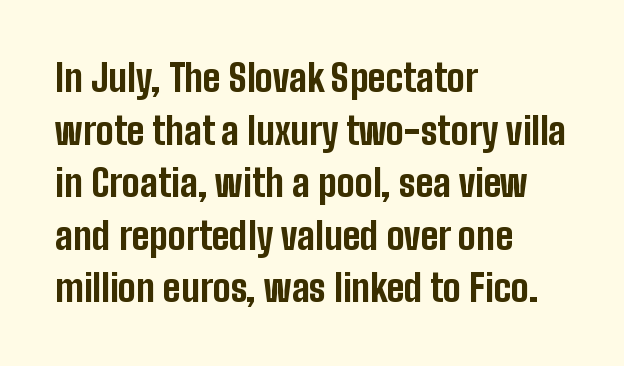
{"serif": "no", "italic": "no", "bold": "yes", "weight": "bold", "width": "condensed", "stroke_contrast": "low", "x_height": "medium", "monospaced": "no", "underline": "no", "align": "left", "line_spacing": "normal", "line_spacing_ratio": 1.42, "letter_spacing": "normal", "letter_spacing_em": 0.0, "glyph_px": 37}
